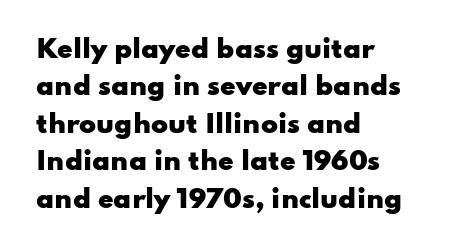
The image shows 25 px bold type, upright; set left-aligned, normal line spacing (1.5x), normal letter spacing, not underlined.
